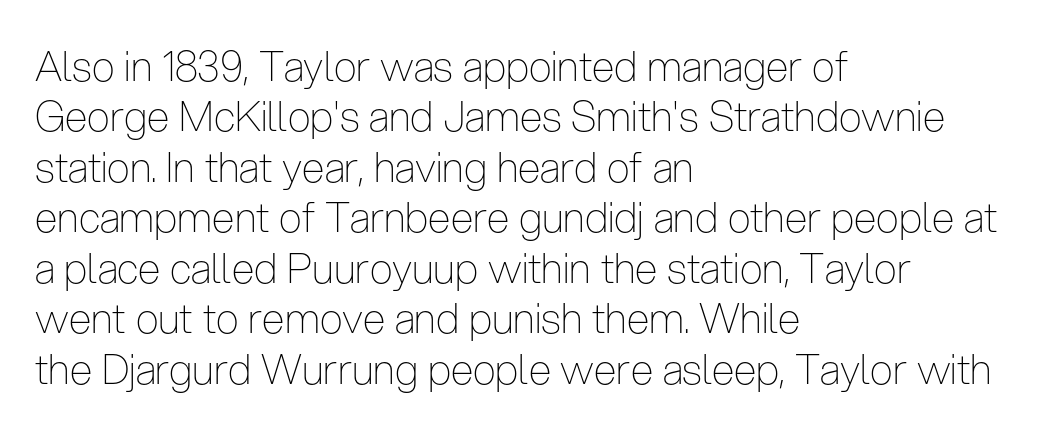
{"serif": "no", "italic": "no", "bold": "no", "weight": "thin", "width": "condensed", "stroke_contrast": "low", "x_height": "medium", "monospaced": "no", "underline": "no", "align": "left", "line_spacing_ratio": 1.23, "letter_spacing": "normal", "letter_spacing_em": 0.0, "glyph_px": 41}
